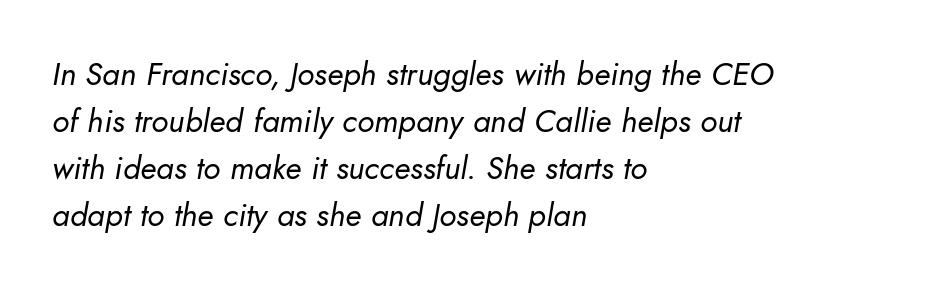
The image shows 32 px regular-weight type, italic (leaning right); set left-aligned, normal line spacing (1.47x), normal letter spacing, not underlined; low stroke contrast and a small x-height.
